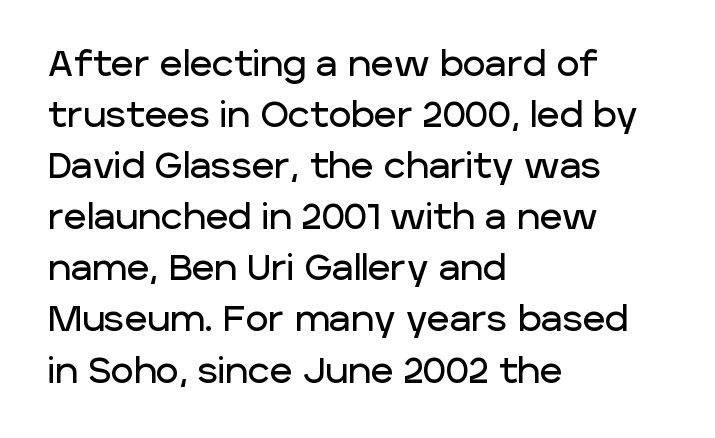
{"serif": "no", "italic": "no", "width": "normal", "stroke_contrast": "low", "x_height": "large", "monospaced": "no", "underline": "no", "align": "left", "line_spacing": "normal", "line_spacing_ratio": 1.46, "letter_spacing": "normal", "letter_spacing_em": 0.0, "glyph_px": 35}
